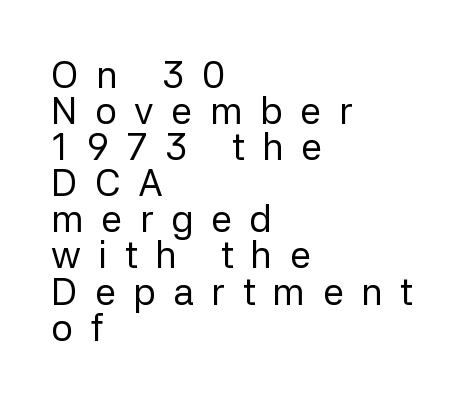
{"serif": "no", "italic": "no", "bold": "no", "weight": "regular", "width": "normal", "stroke_contrast": "low", "x_height": "medium", "monospaced": "no", "underline": "no", "align": "left", "line_spacing": "tight", "line_spacing_ratio": 0.95, "letter_spacing": "wide", "letter_spacing_em": 0.46, "glyph_px": 38}
